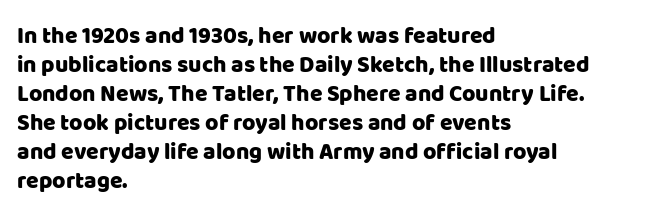
The image shows 23 px text type, upright; set left-aligned, normal line spacing (1.26x), normal letter spacing, not underlined.
